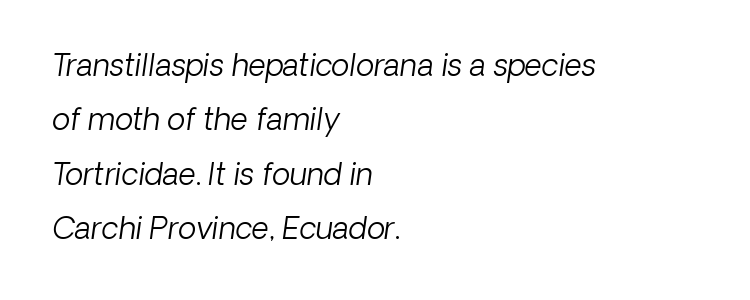
The rendering anchors every line to the left-hand side. Is the letter spacing exaggerated? No — it looks like the ordinary default. Quick note: italic. Is this a fixed-width face? No — the glyphs have proportional, varying widths.
